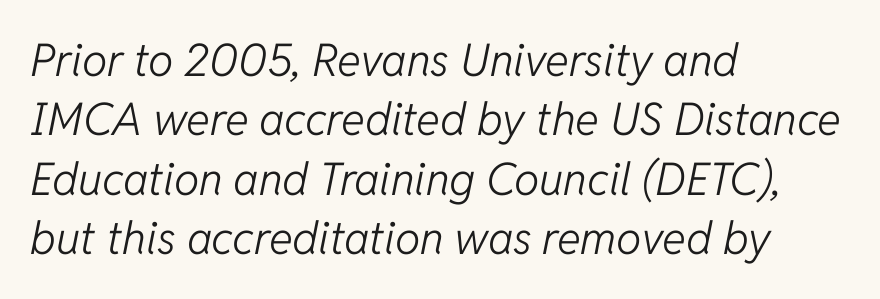
Q: Is the text bold? A: No.
Q: Is the text italic (slanted)? A: Yes, it leans right by about 11 degrees.
Q: Is the text underlined? A: No.
Q: How is the paragraph aligned? A: Left-aligned.
Q: Is the spacing between letters normal or unusually wide? A: Normal.
Q: Is the spacing between lines tight, normal or loose? A: Normal.
Q: Width (condensed, normal, or wide)? A: Normal.
Q: Stroke contrast? A: Low.
Q: x-height? A: Medium.
Q: Monospaced? A: No.
